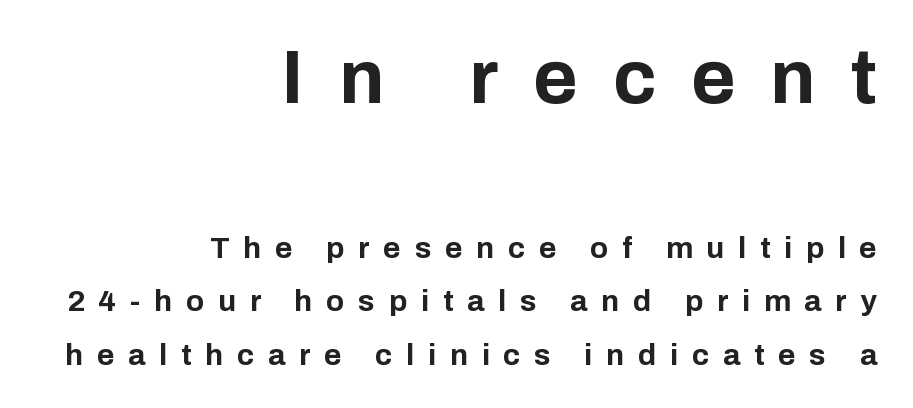
Q: Is the text bold? A: Yes.
Q: Is the text italic (slanted)? A: No, it is upright.
Q: Is the typeface a serif or a sans-serif typeface? A: Sans-serif.
Q: Is the text underlined? A: No.
Q: How is the paragraph aligned? A: Right-aligned.
Q: Is the spacing between letters normal or unusually wide? A: Unusually wide.
Q: Which block of text is set in a larger size, the first (top) or the second (bottom)? A: The first (top) one.
Q: Width (condensed, normal, or wide)? A: Normal.
Q: Stroke contrast? A: Low.
Q: x-height? A: Medium.
Q: Monospaced? A: No.
